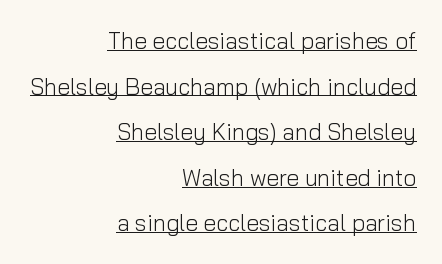
A quiet, ordinary-to-light weight characterises the typeface. Whoever set this chose breathing room over compactness in the vertical rhythm. The compositor pushed each line to the right boundary. You can see a thin bar hugging the bottom of the glyphs. A typesetter would call this zero additional tracking.
